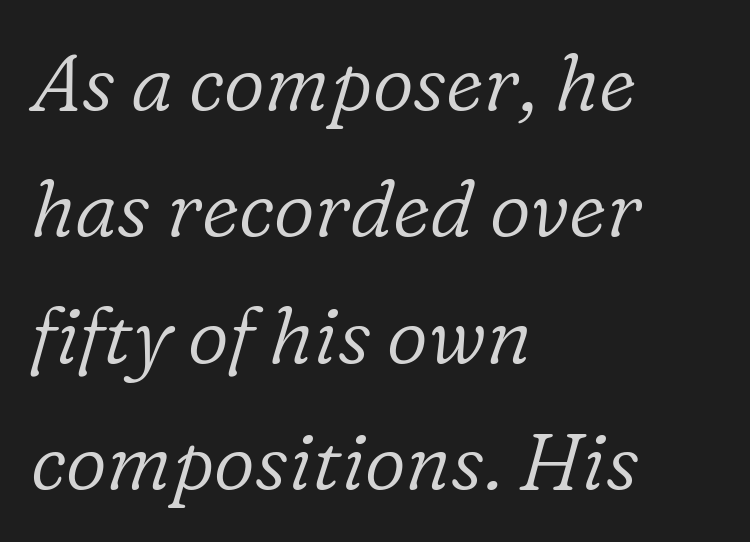
Q: Is the text bold? A: No.
Q: Is the text italic (slanted)? A: Yes, it leans right by about 16 degrees.
Q: Is the typeface a serif or a sans-serif typeface? A: Serif.
Q: Is the text underlined? A: No.
Q: How is the paragraph aligned? A: Left-aligned.
Q: Is the spacing between letters normal or unusually wide? A: Normal.
Q: Is the spacing between lines tight, normal or loose? A: Normal.
Q: Width (condensed, normal, or wide)? A: Normal.
Q: Stroke contrast? A: Low.
Q: x-height? A: Medium.
Q: Monospaced? A: No.
